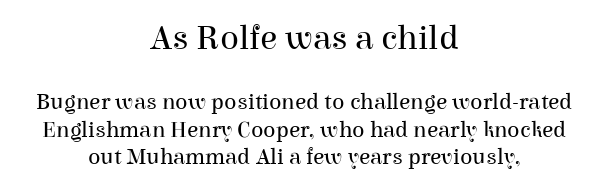
Q: Is the text bold? A: No.
Q: Is the text italic (slanted)? A: No, it is upright.
Q: Is the typeface a serif or a sans-serif typeface? A: Serif.
Q: Is the text underlined? A: No.
Q: How is the paragraph aligned? A: Centered.
Q: Is the spacing between letters normal or unusually wide? A: Normal.
Q: Which block of text is set in a larger size, the first (top) or the second (bottom)? A: The first (top) one.
Q: Width (condensed, normal, or wide)? A: Normal.
Q: Stroke contrast? A: High.
Q: x-height? A: Medium.
Q: Monospaced? A: No.
